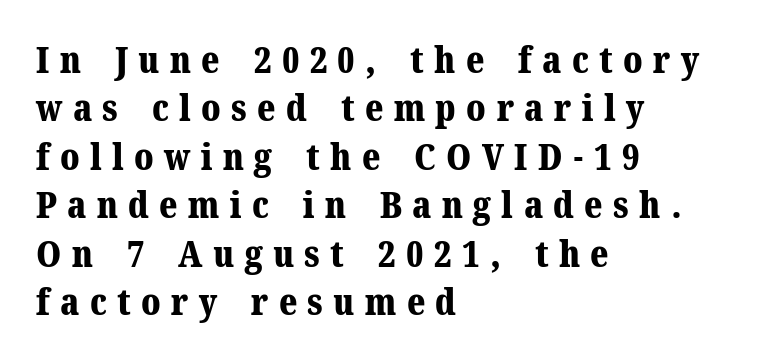
{"serif": "yes", "italic": "no", "bold": "yes", "weight": "bold", "width": "normal", "stroke_contrast": "medium", "x_height": "medium", "monospaced": "no", "underline": "no", "align": "left", "line_spacing": "normal", "line_spacing_ratio": 1.31, "letter_spacing": "wide", "letter_spacing_em": 0.28, "glyph_px": 37}
